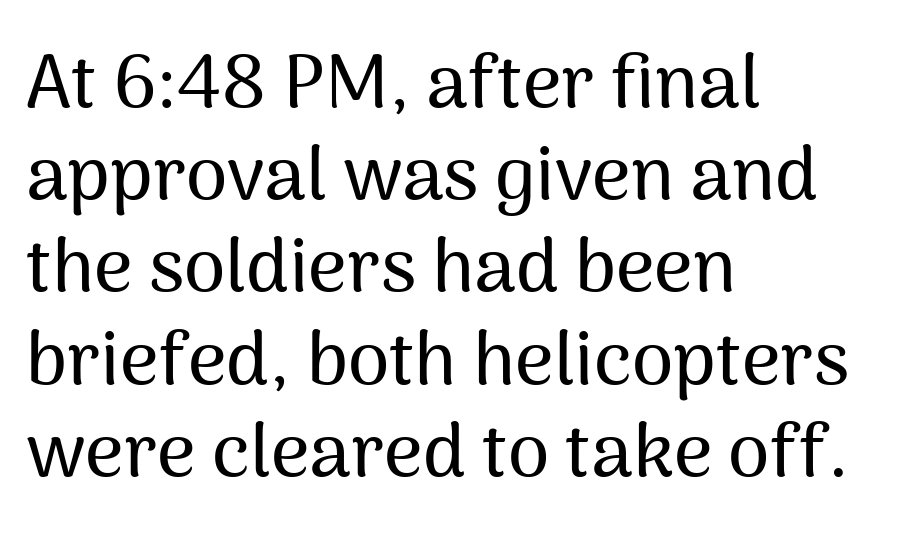
This sample has the flowing, uneven cadence of proportional lettering. There is no visible air inserted between adjacent glyphs. Does the type have serifs? No, each stem ends abruptly. Letters rest on an invisible, unmarked baseline.
